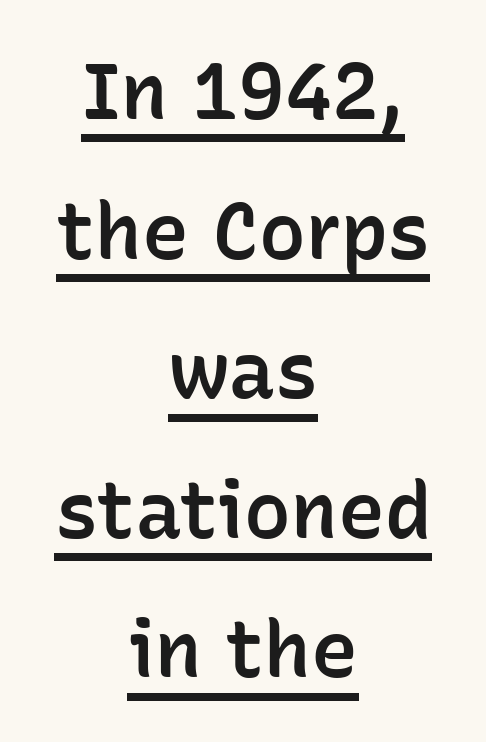
The image shows 78 px semibold sans-serif type, upright; set centered, line spacing 1.79x, normal letter spacing, underlined; low stroke contrast and a medium x-height.
